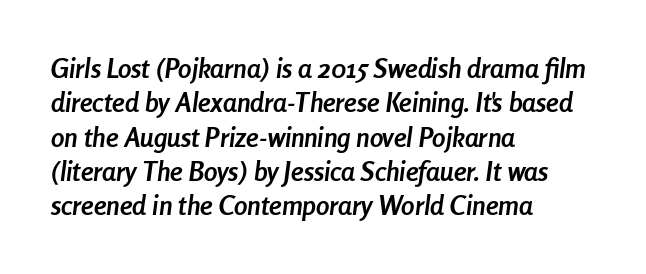
Q: Is the text bold? A: Yes.
Q: Is the text italic (slanted)? A: Yes, it leans right by about 8 degrees.
Q: Is the text underlined? A: No.
Q: How is the paragraph aligned? A: Left-aligned.
Q: Is the spacing between letters normal or unusually wide? A: Normal.
Q: Is the spacing between lines tight, normal or loose? A: Normal.
